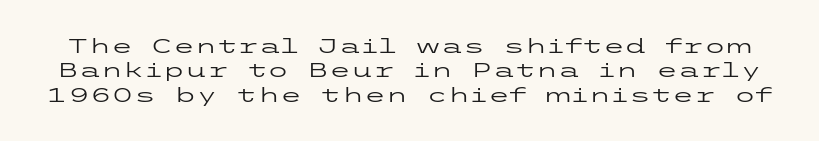
The image shows 20 px text type, upright; set line spacing 1.22x, normal letter spacing, not underlined.
